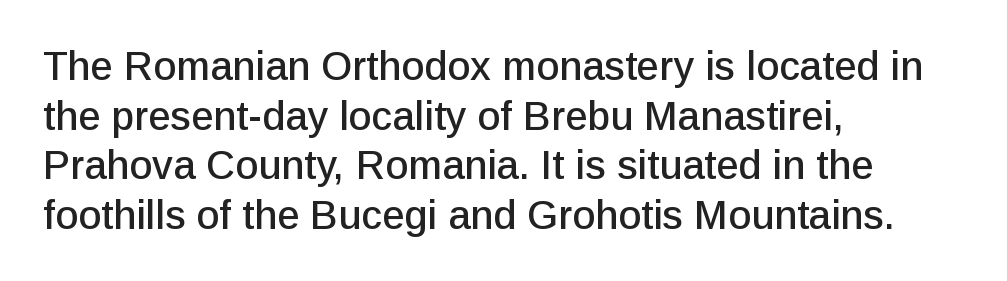
Q: Is the text italic (slanted)? A: No, it is upright.
Q: Is the typeface a serif or a sans-serif typeface? A: Sans-serif.
Q: Is the text underlined? A: No.
Q: How is the paragraph aligned? A: Left-aligned.
Q: Is the spacing between letters normal or unusually wide? A: Normal.
Q: Width (condensed, normal, or wide)? A: Normal.
Q: Stroke contrast? A: Low.
Q: x-height? A: Medium.
Q: Monospaced? A: No.
